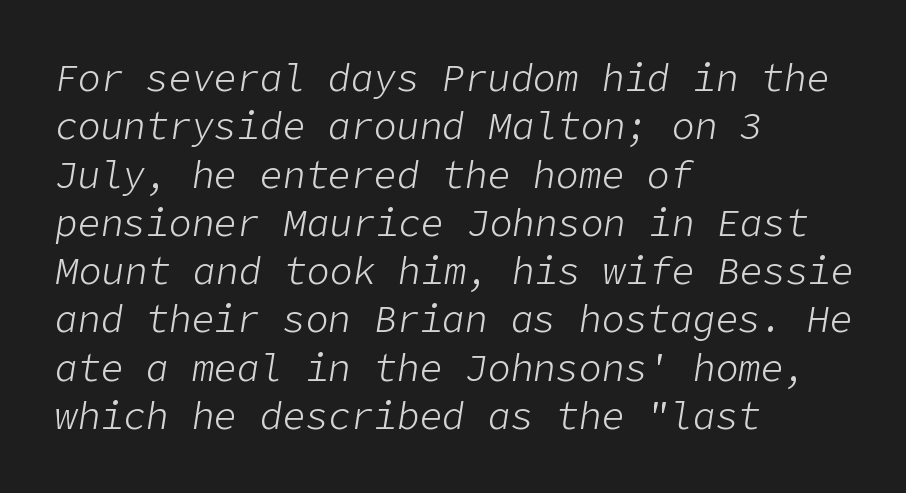
Weight: regular or lighter. Short note: letters normally spaced. The typesetter chose a ragged-right arrangement here. When letters slant like this, we call the style italic.
